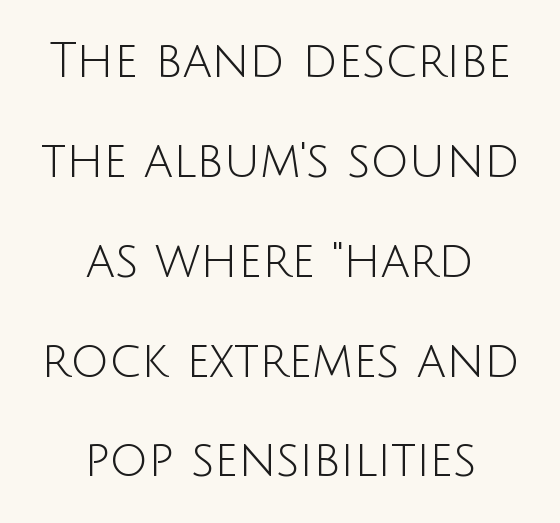
The image shows 48 px light sans-serif type, upright; set centered, loose line spacing (2.08x), normal letter spacing, not underlined; low stroke contrast and a large x-height.
